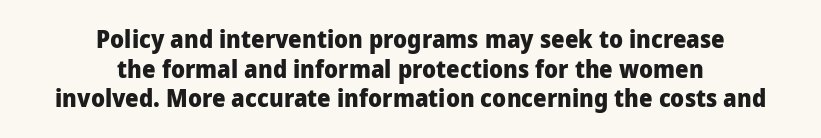
Teacher's note: observe the equal gaps on both sides — that is centered alignment. No word sits above an underline. This is heavy type, rendered in bold. Ordinary non-slanted type is in use. This sample uses plain, unmodified letter spacing.
